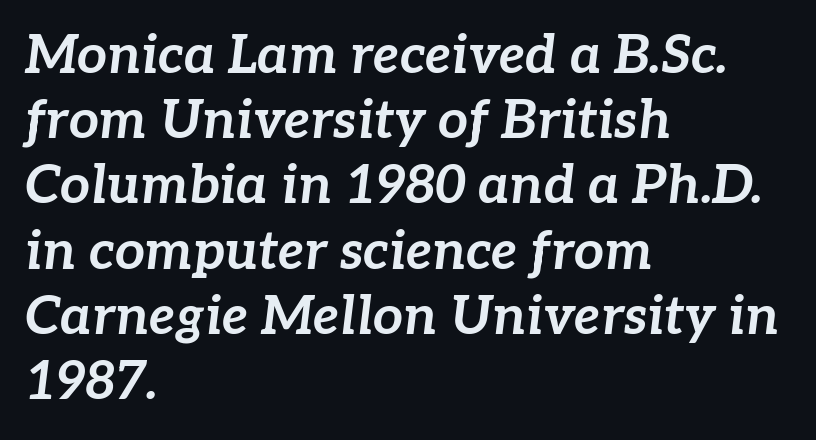
{"italic": "yes", "lean": "right", "slant_degrees": 7, "bold": "yes", "weight": "bold", "width": "normal", "stroke_contrast": "low", "x_height": "medium", "monospaced": "no", "underline": "no", "align": "left", "line_spacing_ratio": 1.23, "letter_spacing": "normal", "letter_spacing_em": 0.0, "glyph_px": 53}
